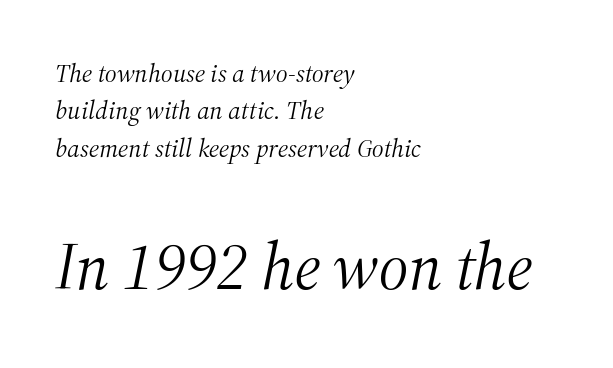
Interline gaps are of average width in this sample. Would a proofreader flag this as italicized? Yes. Letters have the restrained weight of plain body copy at most. The face used here is proportionally spaced, like ordinary book or web type.
